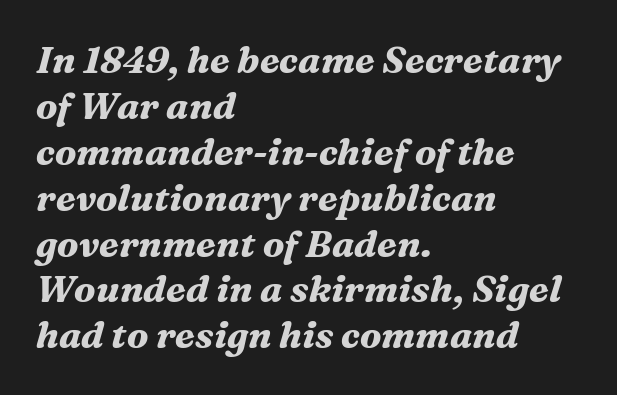
{"serif": "yes", "italic": "yes", "lean": "right", "slant_degrees": 16, "bold": "yes", "weight": "bold", "width": "normal", "stroke_contrast": "medium", "x_height": "medium", "monospaced": "no", "underline": "no", "align": "left", "line_spacing_ratio": 1.24, "letter_spacing": "normal", "letter_spacing_em": 0.0, "glyph_px": 37}
